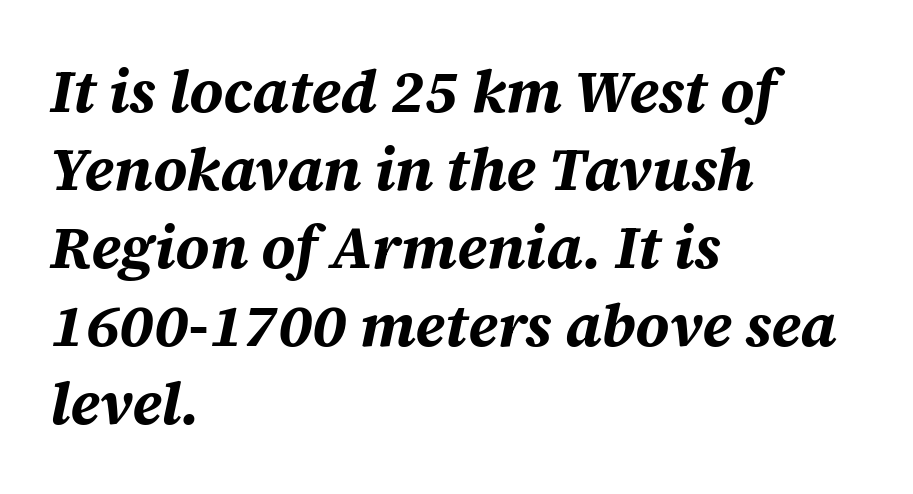
Q: Is the text bold? A: Yes.
Q: Is the text italic (slanted)? A: Yes, it leans right by about 12 degrees.
Q: Is the text underlined? A: No.
Q: How is the paragraph aligned? A: Left-aligned.
Q: Is the spacing between letters normal or unusually wide? A: Normal.
Q: Is the spacing between lines tight, normal or loose? A: Normal.
Q: Width (condensed, normal, or wide)? A: Normal.
Q: Stroke contrast? A: Medium.
Q: x-height? A: Large.
Q: Monospaced? A: No.
